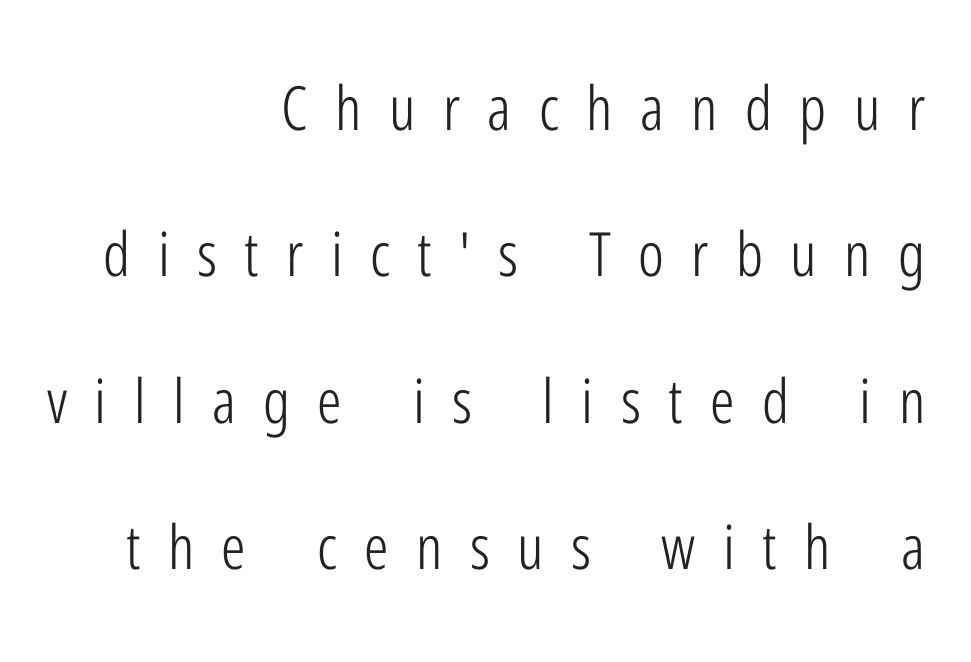
Q: Is the text bold? A: No.
Q: Is the text italic (slanted)? A: No, it is upright.
Q: Is the typeface a serif or a sans-serif typeface? A: Sans-serif.
Q: Is the text underlined? A: No.
Q: How is the paragraph aligned? A: Right-aligned.
Q: Is the spacing between letters normal or unusually wide? A: Unusually wide.
Q: Is the spacing between lines tight, normal or loose? A: Loose.
Q: Width (condensed, normal, or wide)? A: Condensed.
Q: Stroke contrast? A: Low.
Q: x-height? A: Medium.
Q: Monospaced? A: No.
